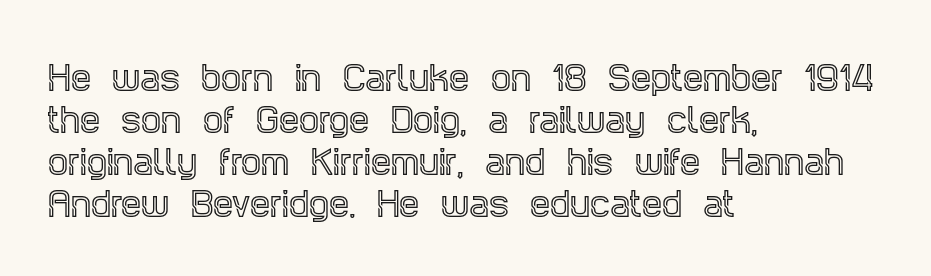
The image shows 32 px condensed serif type, upright; set left-aligned, normal line spacing (1.31x), normal letter spacing, not underlined; a large x-height.
